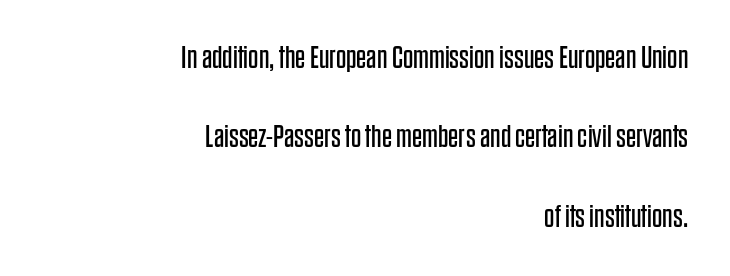
The image shows 32 px regular-weight, condensed sans-serif type, upright; set right-aligned, loose line spacing (2.48x), normal letter spacing, not underlined; low stroke contrast and a large x-height.
